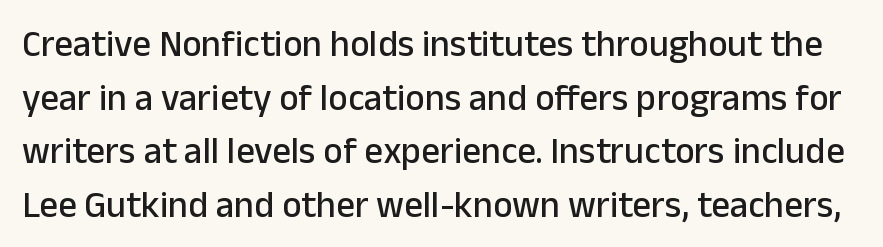
The letters carry no serifs — their stems end cleanly without finishing strokes. Students, note that the glyphs here touch the page at normal intervals. The leading is moderate, giving the passage an even texture. Underlining? Definitely not there. Proportional: the letters do not fall into vertical columns. Vertical strokes here are truly vertical.
